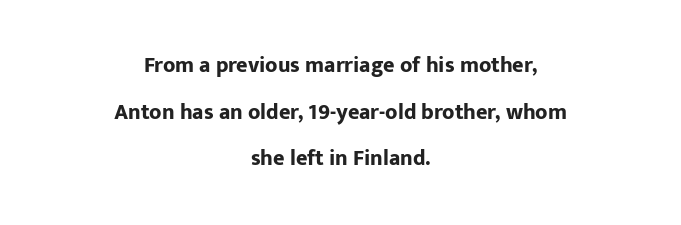
{"italic": "no", "bold": "yes", "underline": "no", "align": "center", "line_spacing": "loose", "line_spacing_ratio": 2.12, "letter_spacing": "normal", "letter_spacing_em": 0.0, "glyph_px": 22}
